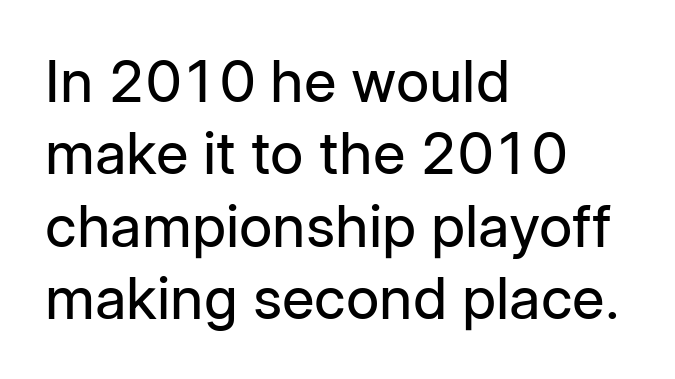
Is this a sans? Yes — the strokes have no serifs. Do the letters lean? They stand straight. Standard letterfit; no display-style spreading of the glyphs. Think of a printed novel: that variable character pitch is what you see here. The lines are quadded left.
